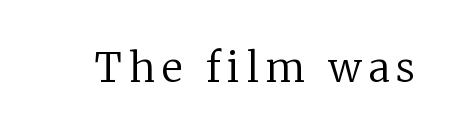
Q: Is the text bold? A: No.
Q: Is the text italic (slanted)? A: No, it is upright.
Q: Is the typeface a serif or a sans-serif typeface? A: Serif.
Q: Is the text underlined? A: No.
Q: Width (condensed, normal, or wide)? A: Normal.
Q: Stroke contrast? A: Low.
Q: x-height? A: Medium.
Q: Monospaced? A: No.
